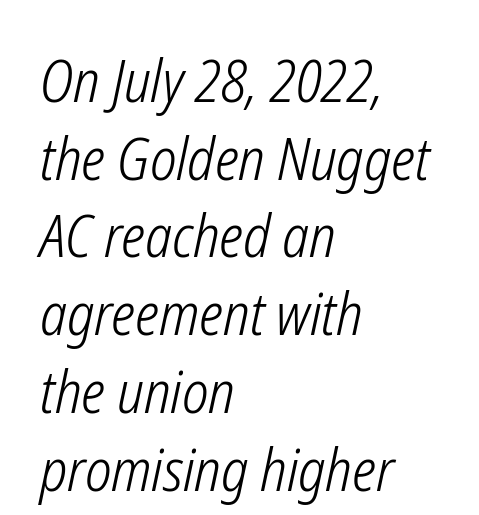
The letters are slanted; this is an italic face. A typesetter would call this proportional, since set widths differ per character. If you drew a ruler down the left edge, every line would touch it. Regular leading. The string is rendered with underlining switched off. Look at the tracking — it's just the regular setting, nothing added.
